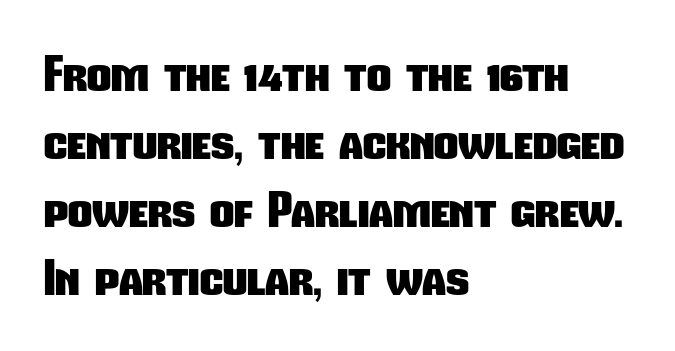
The image shows 47 px heavy, condensed sans-serif type; set left-aligned, normal line spacing (1.45x), normal letter spacing, not underlined; low stroke contrast and a medium x-height.
